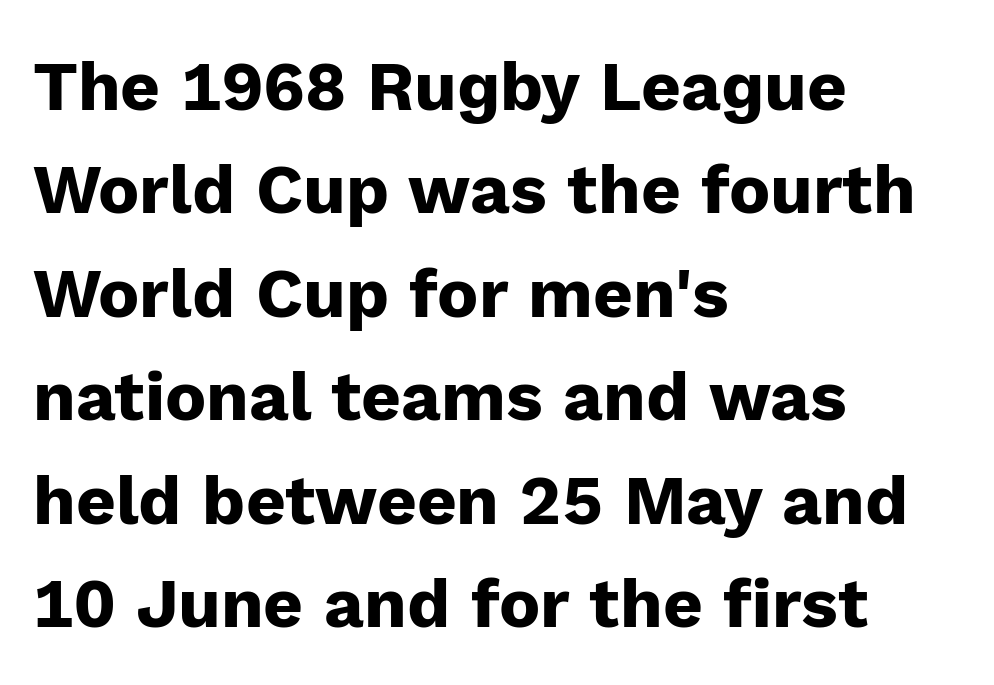
Teacher's note: observe the even left margin — that is flush-left alignment. The glyphs in this specimen are sans serif. How would I describe the line gaps? Plain and ordinary. Does extra space separate the letters? No, they use regular spacing. These words are printed bold, with thick strokes throughout.
